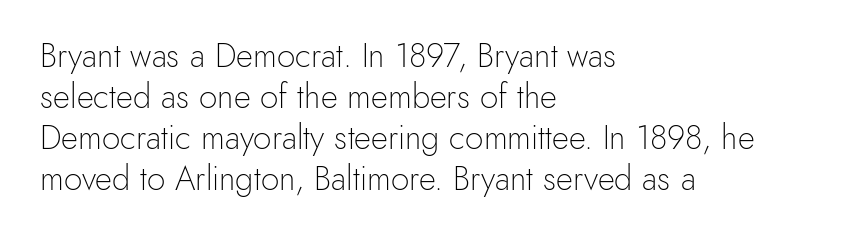
Q: Is the text bold? A: No.
Q: Is the text italic (slanted)? A: No, it is upright.
Q: Is the typeface a serif or a sans-serif typeface? A: Sans-serif.
Q: Is the text underlined? A: No.
Q: How is the paragraph aligned? A: Left-aligned.
Q: Is the spacing between letters normal or unusually wide? A: Normal.
Q: Width (condensed, normal, or wide)? A: Normal.
Q: x-height? A: Small.
Q: Monospaced? A: No.
